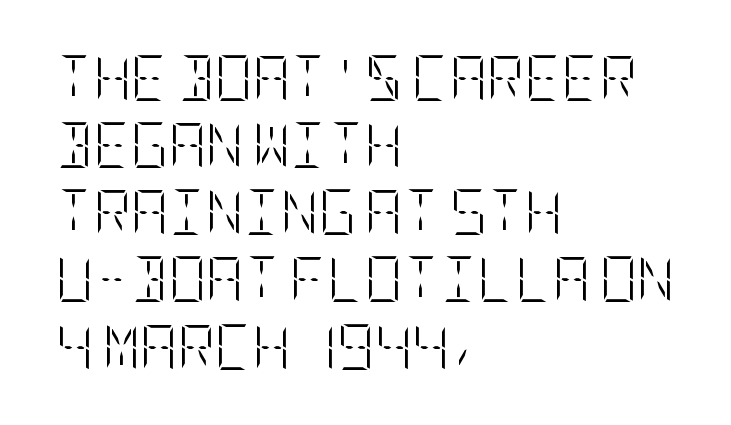
Baseline-to-baseline distance is the conventional proportion of letter height. The type sits square on the baseline with zero lean. A typesetter would call this zero additional tracking. Bare-footed words on every line.
